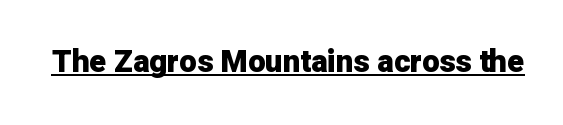
{"serif": "no", "italic": "no", "bold": "yes", "weight": "heavy", "width": "normal", "stroke_contrast": "low", "x_height": "medium", "monospaced": "no", "underline": "yes", "letter_spacing": "normal", "letter_spacing_em": 0.0, "glyph_px": 31}
